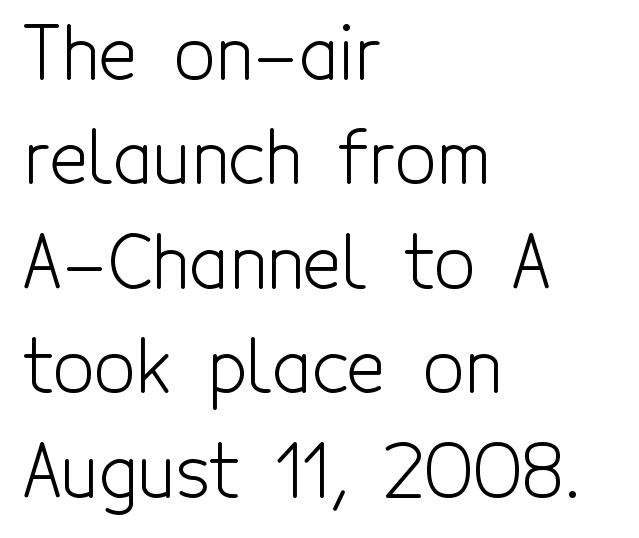
{"serif": "no", "italic": "no", "bold": "no", "weight": "light", "width": "condensed", "x_height": "medium", "monospaced": "no", "underline": "no", "align": "left", "line_spacing": "normal", "line_spacing_ratio": 1.43, "letter_spacing": "normal", "letter_spacing_em": 0.0, "glyph_px": 73}
